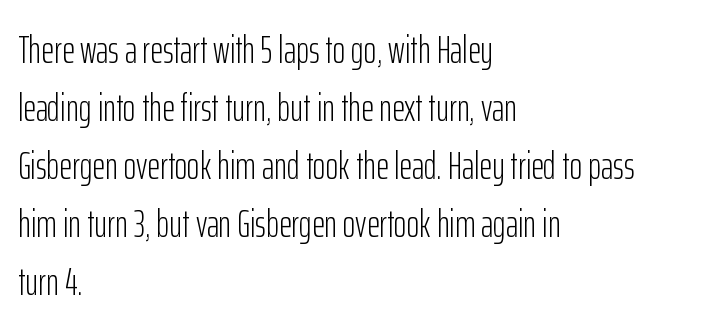
{"serif": "no", "italic": "no", "bold": "no", "weight": "light", "width": "condensed", "stroke_contrast": "low", "x_height": "medium", "monospaced": "no", "underline": "no", "align": "left", "line_spacing": "normal", "line_spacing_ratio": 1.49, "letter_spacing": "normal", "letter_spacing_em": 0.0, "glyph_px": 39}
